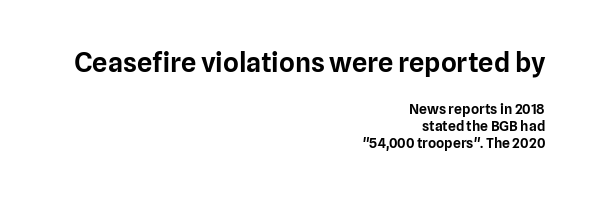
Q: Is the text italic (slanted)? A: No, it is upright.
Q: Is the text underlined? A: No.
Q: How is the paragraph aligned? A: Right-aligned.
Q: Is the spacing between letters normal or unusually wide? A: Normal.
Q: Which block of text is set in a larger size, the first (top) or the second (bottom)? A: The first (top) one.
